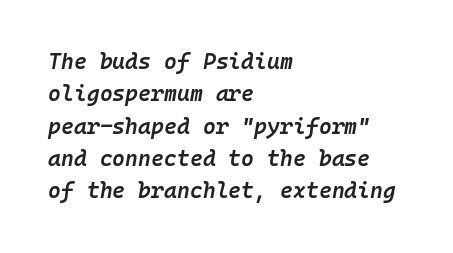
{"italic": "yes", "lean": "right", "slant_degrees": 10, "bold": "semi", "underline": "no", "align": "left", "line_spacing": "normal", "line_spacing_ratio": 1.47, "letter_spacing": "normal", "letter_spacing_em": 0.0, "glyph_px": 22}
